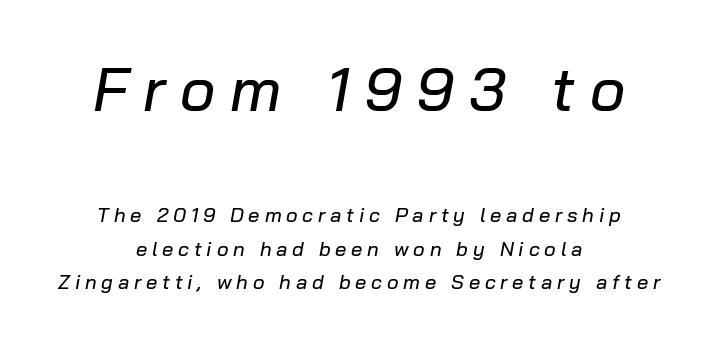
The image shows 61 px text type, italic (leaning right); set centered, normal line spacing (1.69x), unusually wide letter spacing (+0.24 em), not underlined; the first (top) block is 3.05x larger; low stroke contrast and a medium x-height.
